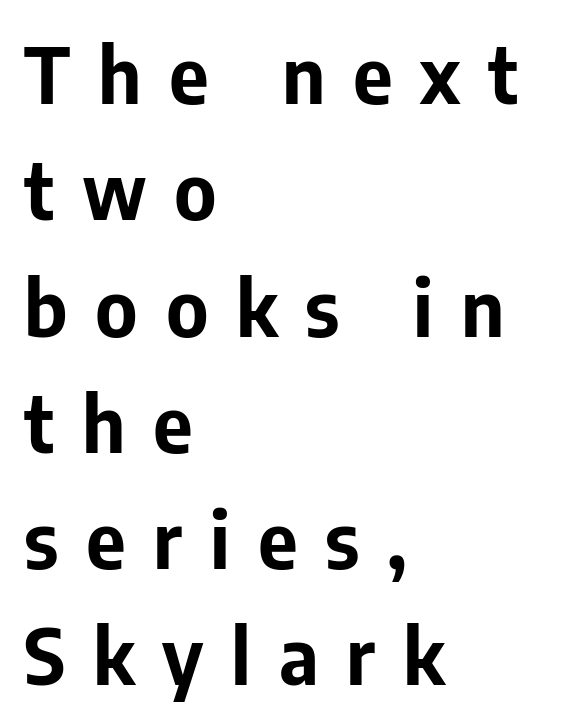
Do the letters lean? They stand straight. The vertical gap from one line to the next is medium. Left-aligned paragraph, ragged on the right. Proportional: the letters do not fall into vertical columns. The letterforms stand isolated, each surrounded by extra space.
